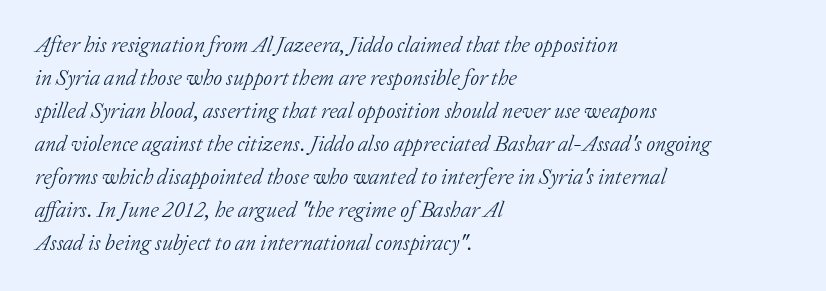
The image shows 22 px text type, italic (leaning right); set left-aligned, normal line spacing (1.5x), normal letter spacing, not underlined.
